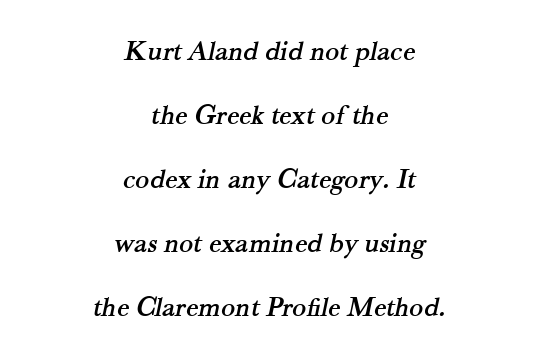
The designer dialed line spacing up above the default. Neither beginnings nor endings align; midpoints do. Character widths vary here, with narrow letters taking less room than wide ones. The line texture is even and compact thanks to regular tracking. Words float on clear page, feet unadorned. The glyphs in this specimen are seriffed.
